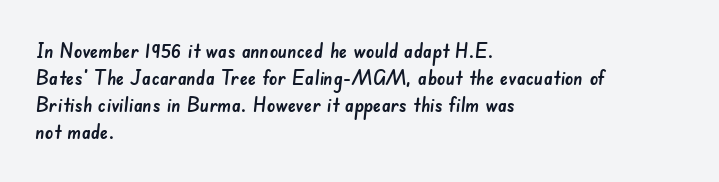
The image shows 21 px text type; set left-aligned, normal line spacing (1.29x), normal letter spacing, not underlined.
